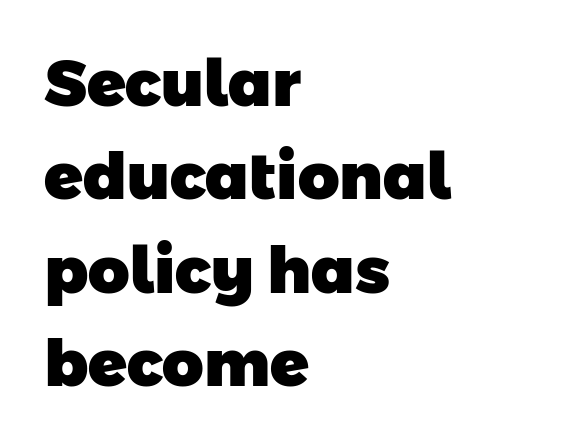
Reading down the column, the eye jumps a familiar distance to each next line. Here the designer chose a conventional face with non-uniform glyph widths. Nothing unusual about the tracking: characters are spaced as the font intends. Is this a sans? Yes — the strokes have no serifs.
